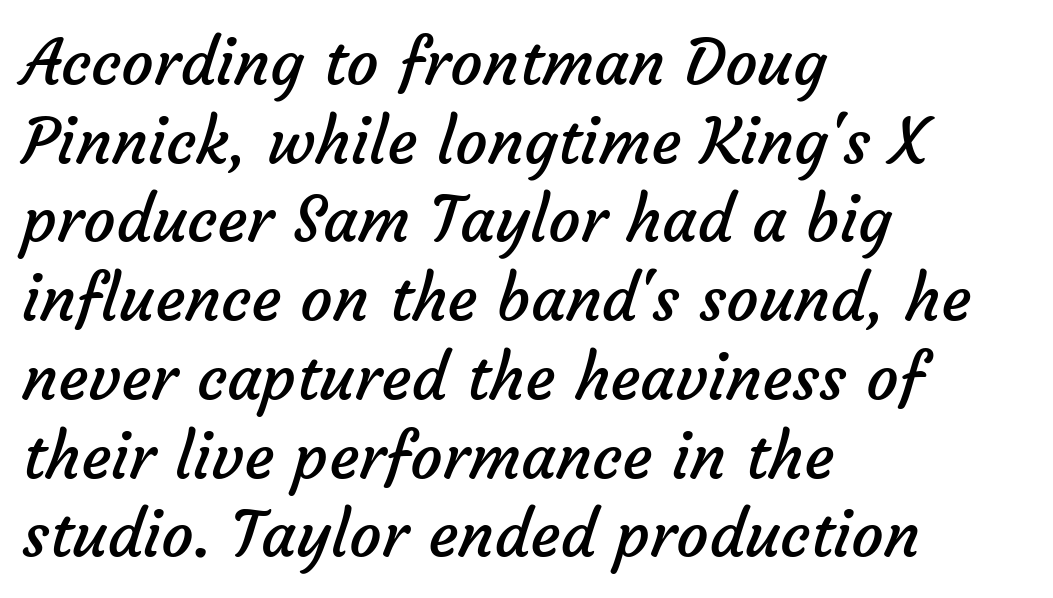
{"serif": "no", "bold": "no", "weight": "regular", "width": "normal", "stroke_contrast": "low", "x_height": "medium", "monospaced": "no", "underline": "no", "align": "left", "line_spacing_ratio": 1.23, "letter_spacing": "normal", "letter_spacing_em": 0.0, "glyph_px": 64}
